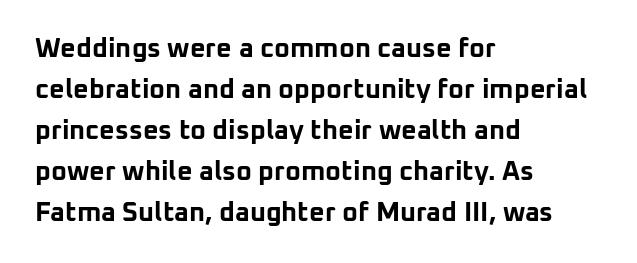
Q: Is the text bold? A: Yes.
Q: Is the text italic (slanted)? A: No, it is upright.
Q: Is the text underlined? A: No.
Q: How is the paragraph aligned? A: Left-aligned.
Q: Is the spacing between letters normal or unusually wide? A: Normal.
Q: Is the spacing between lines tight, normal or loose? A: Normal.
